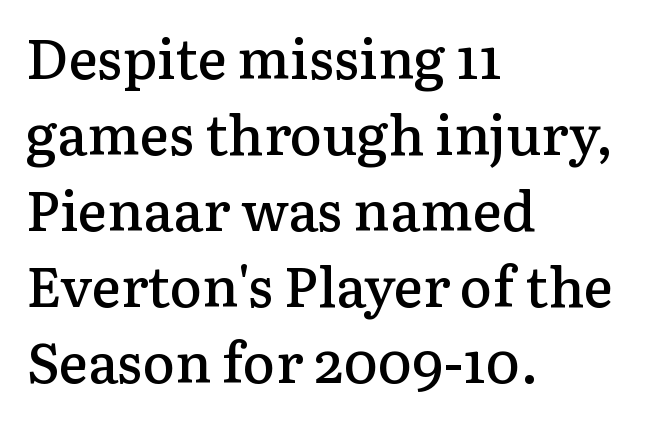
The image shows 55 px semibold serif type, upright; set left-aligned, normal line spacing (1.38x), normal letter spacing, not underlined; low stroke contrast and a medium x-height.
